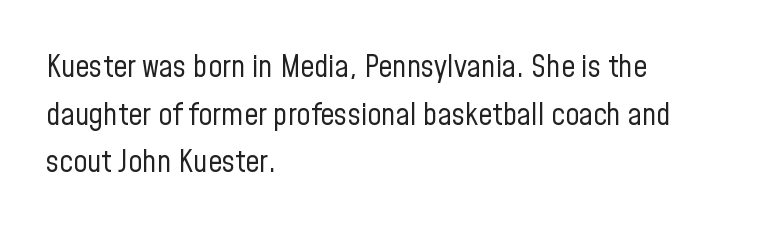
The image shows 31 px regular-weight, condensed sans-serif type, upright; set left-aligned, normal line spacing (1.54x), normal letter spacing, not underlined; low stroke contrast and a medium x-height.
